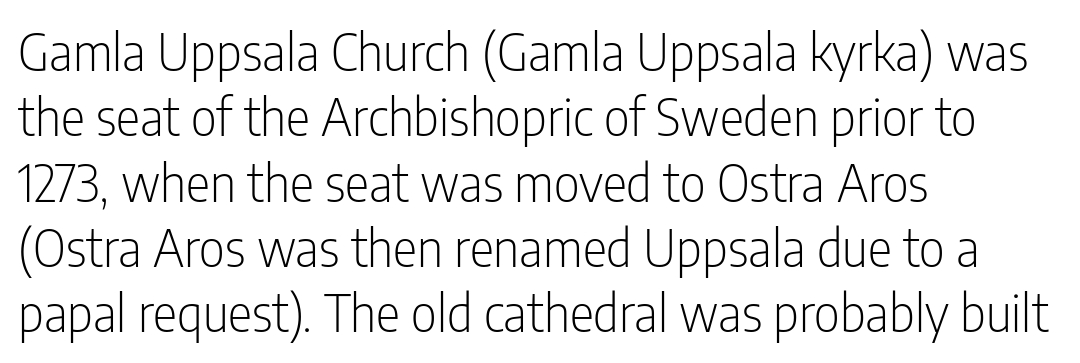
Horizontally, the lines are justified to the leading edge only. These lines are rendered in a variable-pitch font. Nope, not italic — everything's standing straight. Characters follow at the spacing the type designer built in.
